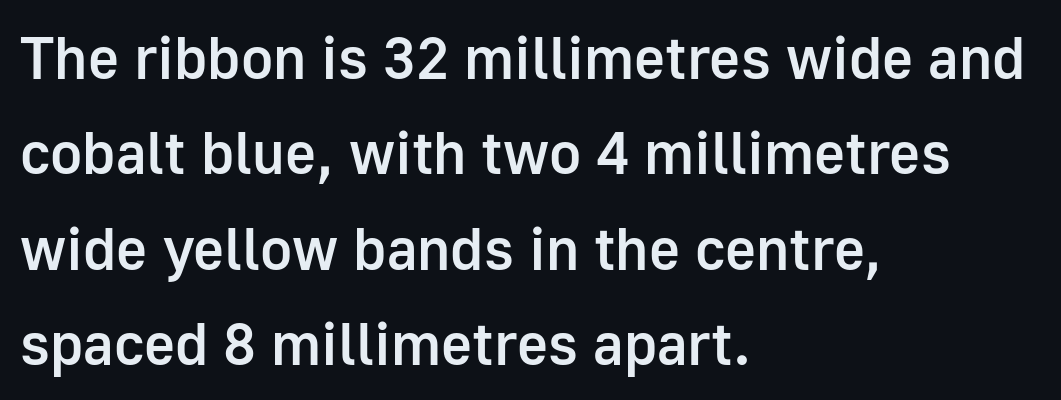
The image shows 60 px semibold sans-serif type, upright; set left-aligned, normal line spacing (1.59x), normal letter spacing, not underlined; low stroke contrast and a medium x-height.
